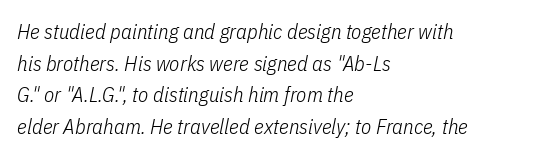
{"italic": "yes", "lean": "right", "slant_degrees": 11, "bold": "no", "underline": "no", "align": "left", "line_spacing": "normal", "line_spacing_ratio": 1.51, "letter_spacing": "normal", "letter_spacing_em": 0.0, "glyph_px": 21}
